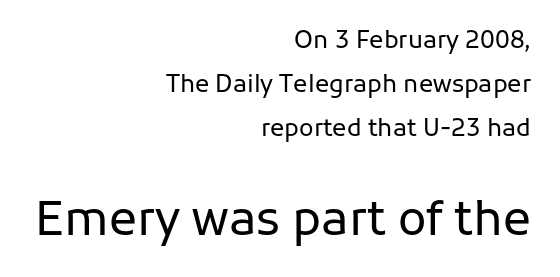
The image shows 47 px regular-weight sans-serif type, upright; set right-aligned, line spacing 1.84x, normal letter spacing, not underlined; the second (bottom) block is 1.96x larger; low stroke contrast and a medium x-height.
